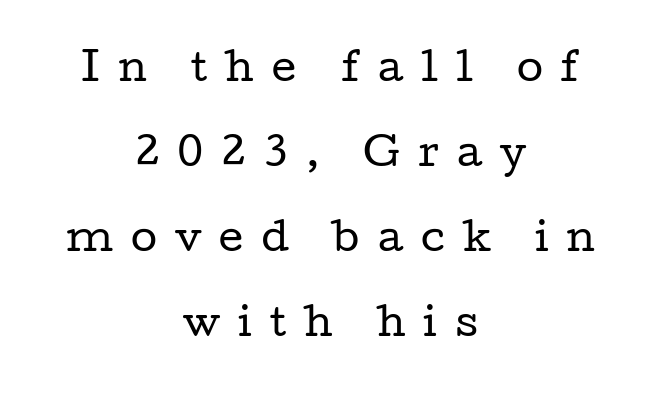
Q: Is the text bold? A: No.
Q: Is the text italic (slanted)? A: No, it is upright.
Q: Is the typeface a serif or a sans-serif typeface? A: Serif.
Q: Is the text underlined? A: No.
Q: How is the paragraph aligned? A: Centered.
Q: Is the spacing between letters normal or unusually wide? A: Unusually wide.
Q: Is the spacing between lines tight, normal or loose? A: Loose.
Q: Width (condensed, normal, or wide)? A: Wide.
Q: Stroke contrast? A: Low.
Q: x-height? A: Medium.
Q: Monospaced? A: No.
